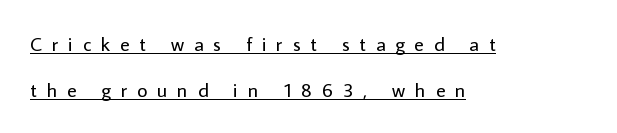
The image shows 20 px text type, upright; set left-aligned, loose line spacing (2.3x), unusually wide letter spacing (+0.49 em), underlined.
